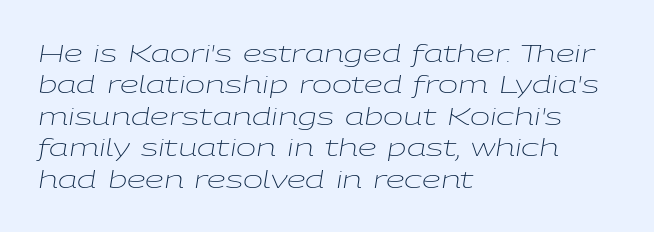
Evenly set lines give the paragraph a standard silhouette. You could call the tracking neutral — neither tight nor loose. A clean baseline with only descenders dipping below it. Weight class: somewhere from thin through regular.
